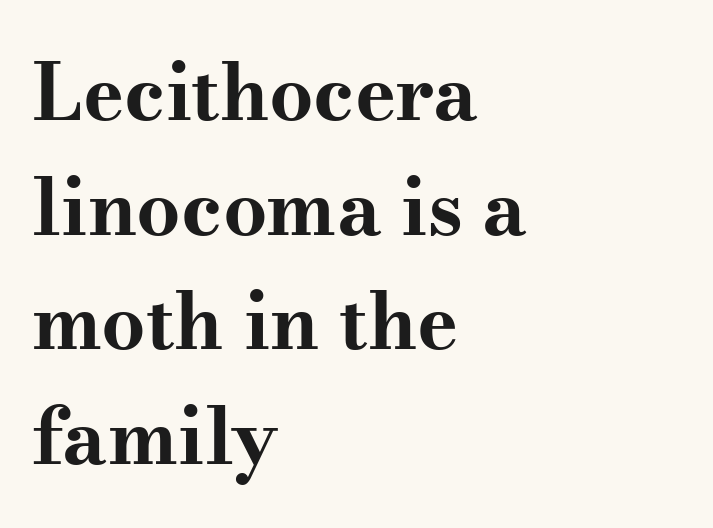
The image shows 78 px bold, wide serif type, upright; set left-aligned, normal line spacing (1.47x), normal letter spacing, not underlined; medium stroke contrast and a small x-height.
